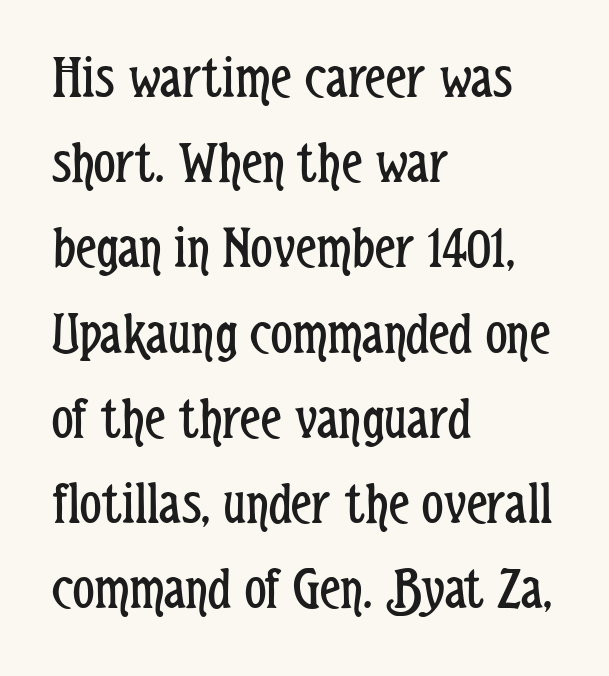
The image shows 60 px regular-weight, condensed sans-serif type, upright; set left-aligned, normal line spacing (1.42x), normal letter spacing, not underlined; low stroke contrast and a medium x-height.
